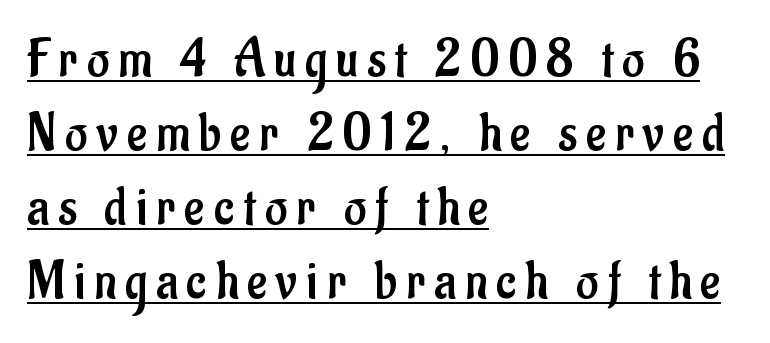
{"serif": "no", "italic": "no", "bold": "no", "weight": "regular", "width": "condensed", "stroke_contrast": "low", "x_height": "small", "monospaced": "no", "underline": "yes", "align": "left", "line_spacing": "normal", "line_spacing_ratio": 1.37, "glyph_px": 54}
